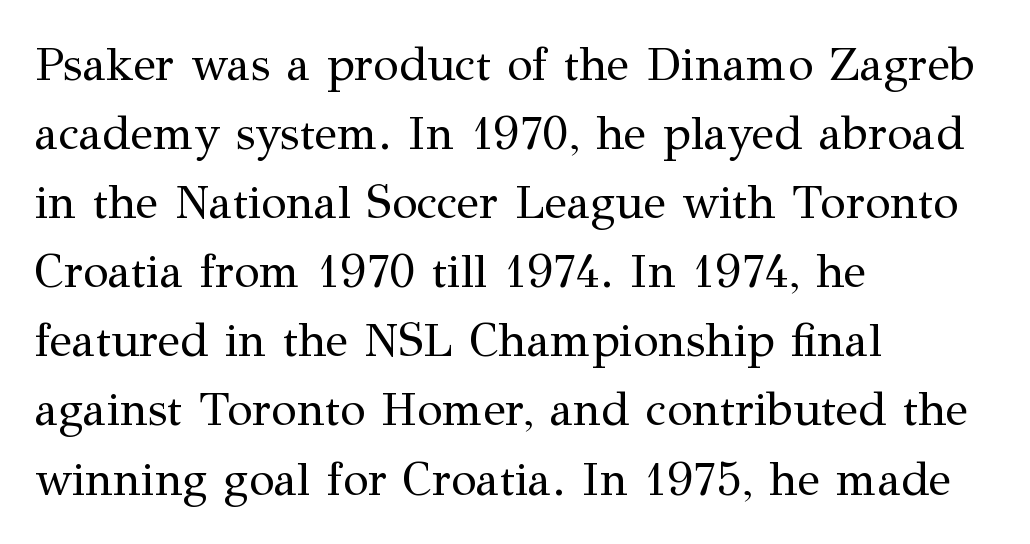
The image shows 47 px regular-weight serif type, upright; set left-aligned, normal line spacing (1.47x), normal letter spacing, not underlined; medium stroke contrast and a medium x-height.
